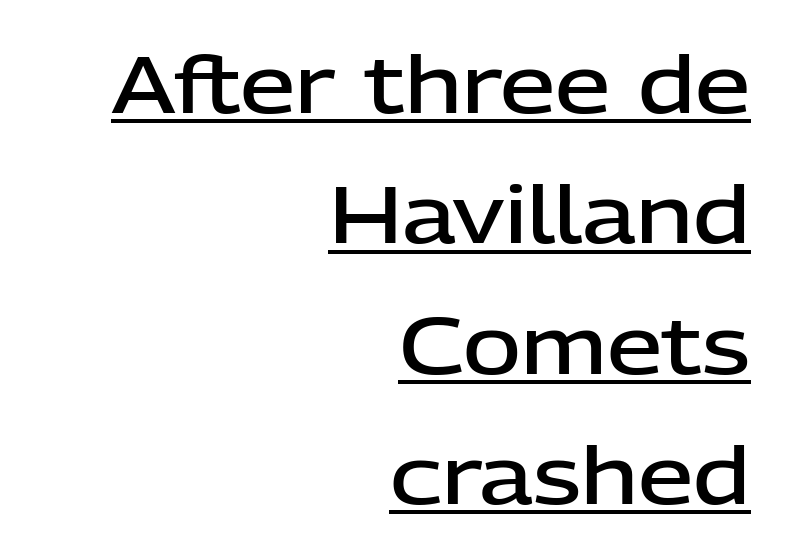
Q: Is the text bold? A: Semi-bold.
Q: Is the text italic (slanted)? A: No, it is upright.
Q: Is the typeface a serif or a sans-serif typeface? A: Sans-serif.
Q: Is the text underlined? A: Yes.
Q: How is the paragraph aligned? A: Right-aligned.
Q: Is the spacing between letters normal or unusually wide? A: Normal.
Q: Is the spacing between lines tight, normal or loose? A: Normal.
Q: Width (condensed, normal, or wide)? A: Normal.
Q: Stroke contrast? A: Low.
Q: x-height? A: Medium.
Q: Monospaced? A: No.
